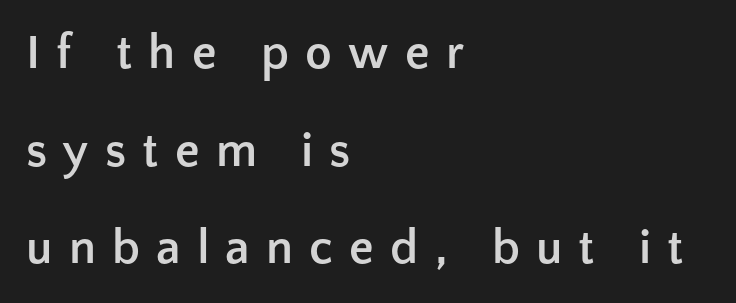
The image shows 49 px semibold sans-serif type, upright; set left-aligned, loose line spacing (1.99x), unusually wide letter spacing (+0.33 em), not underlined; low stroke contrast and a medium x-height.
